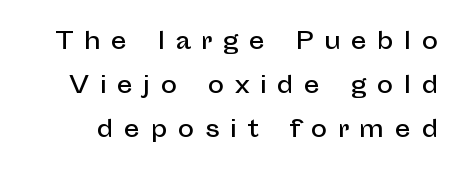
Does the lettering tilt? It doesn't — this is upright. This block would shrink considerably if given ordinary leading; it's expanded now. Bare-footed words on every line. The line texture is sparse and dotted thanks to wide tracking.
